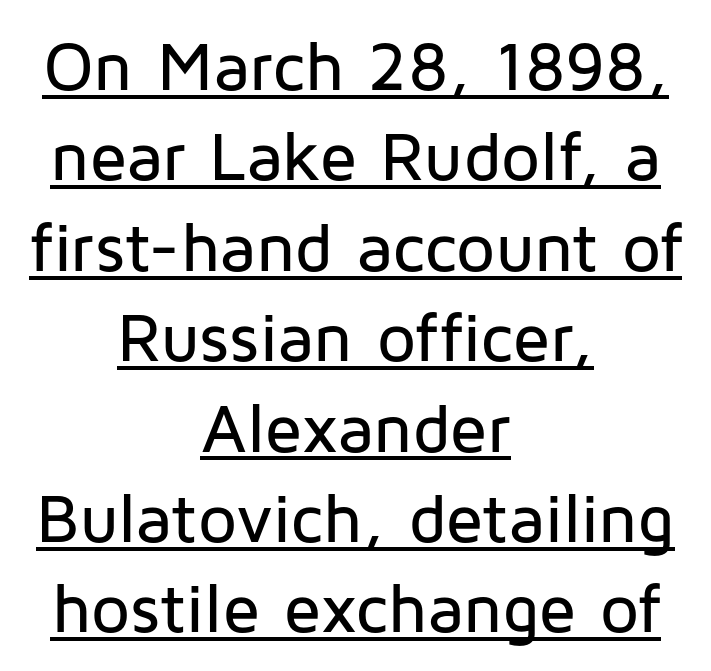
{"serif": "no", "italic": "no", "width": "normal", "stroke_contrast": "low", "x_height": "medium", "monospaced": "no", "underline": "yes", "align": "center", "line_spacing": "normal", "line_spacing_ratio": 1.31, "letter_spacing": "normal", "letter_spacing_em": 0.0, "glyph_px": 69}
